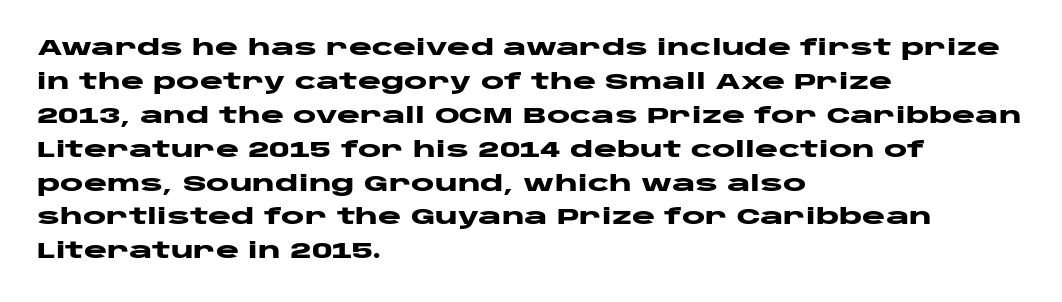
The image shows 22 px bold type, upright; set left-aligned, normal line spacing (1.54x), normal letter spacing, not underlined.
